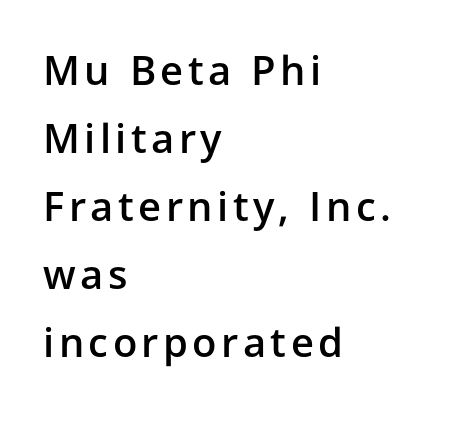
The image shows 40 px semibold sans-serif type, upright; set left-aligned, normal line spacing (1.7x), not underlined; low stroke contrast and a medium x-height.
